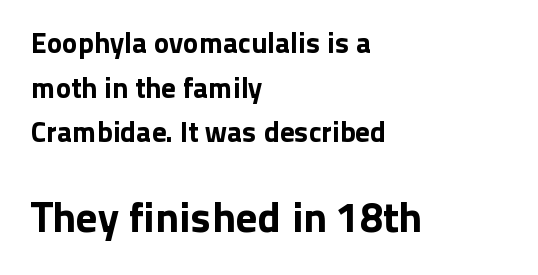
The later block is typeset at a bigger size than the earlier block. This sample uses a sans-serif face. The space beneath each line is pristine and unruled. The horizontal fit of the characters is conventional and even. The type sits square on the baseline with zero lean.
